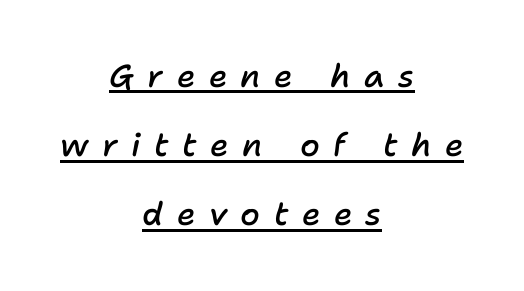
{"italic": "yes", "lean": "right", "slant_degrees": 11, "bold": "semi", "weight": "semibold", "width": "normal", "stroke_contrast": "low", "x_height": "medium", "monospaced": "no", "underline": "yes", "align": "center", "line_spacing": "loose", "line_spacing_ratio": 2.16, "letter_spacing": "wide", "letter_spacing_em": 0.42, "glyph_px": 32}
